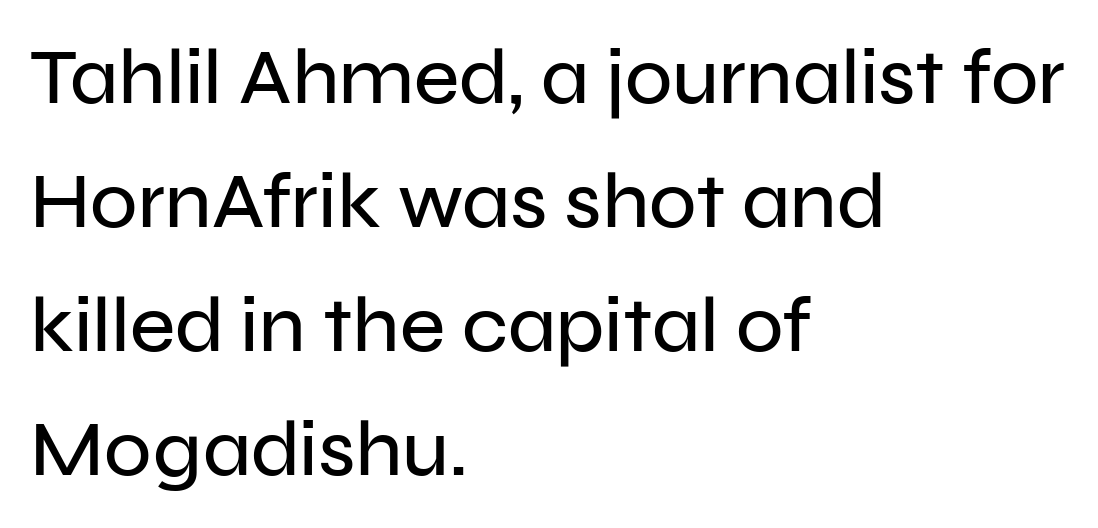
The image shows 78 px sans-serif type, upright; set left-aligned, normal line spacing (1.59x), normal letter spacing, not underlined; low stroke contrast and a medium x-height.
